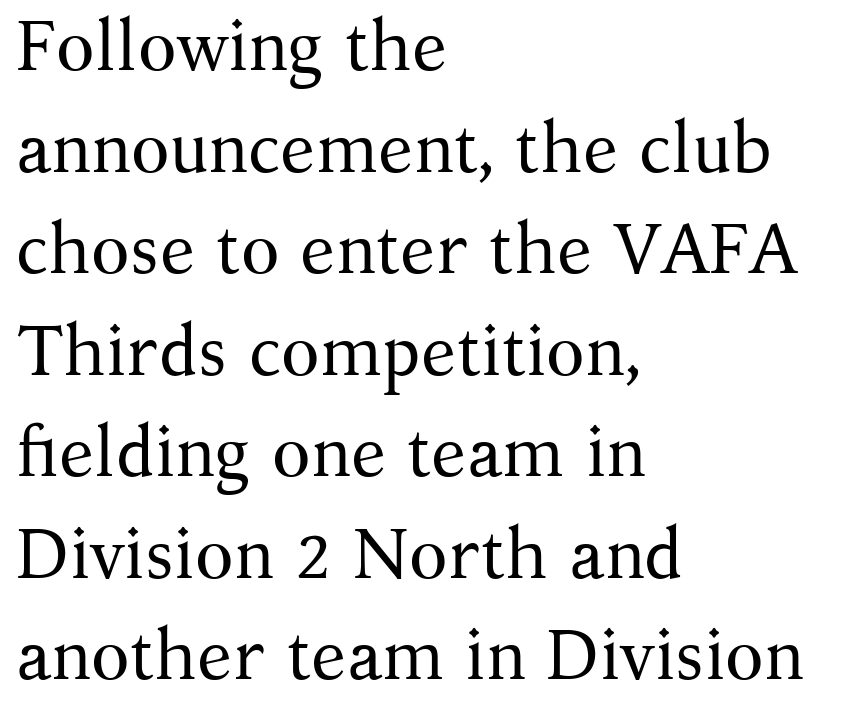
{"serif": "yes", "italic": "no", "bold": "no", "weight": "regular", "width": "normal", "stroke_contrast": "medium", "x_height": "medium", "monospaced": "no", "underline": "no", "align": "left", "line_spacing": "normal", "line_spacing_ratio": 1.43, "letter_spacing": "normal", "letter_spacing_em": 0.0, "glyph_px": 71}
